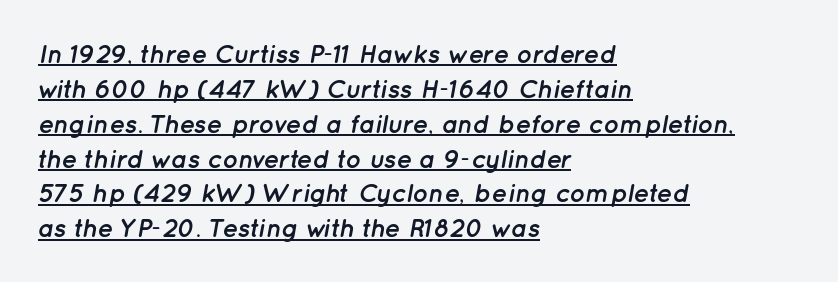
The image shows 26 px bold type, italic (leaning right); set left-aligned, normal line spacing (1.34x), normal letter spacing, underlined.
